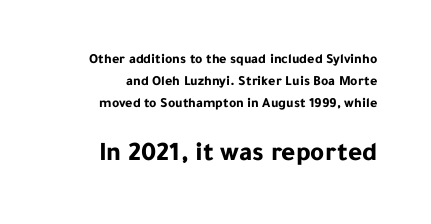
Q: Is the text bold? A: Yes.
Q: Is the text italic (slanted)? A: No, it is upright.
Q: Is the text underlined? A: No.
Q: Is the spacing between letters normal or unusually wide? A: Normal.
Q: Is the spacing between lines tight, normal or loose? A: Normal.
Q: Which block of text is set in a larger size, the first (top) or the second (bottom)? A: The second (bottom) one.
